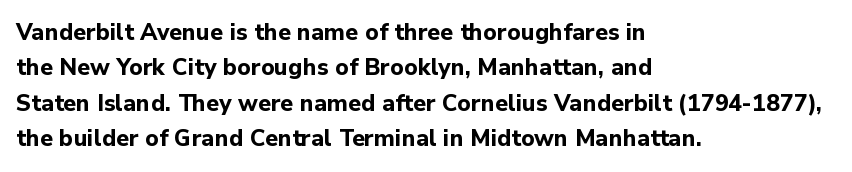
{"italic": "no", "bold": "yes", "underline": "no", "align": "left", "line_spacing": "normal", "line_spacing_ratio": 1.54, "letter_spacing": "normal", "letter_spacing_em": 0.0, "glyph_px": 23}
